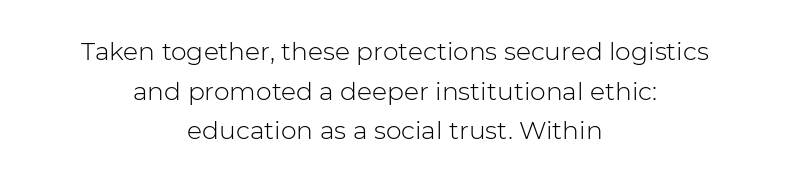
The typography opts for an upright posture over an oblique one. Inter-character spacing is left at the font's built-in metrics. Evenly set lines give the paragraph a standard silhouette. The lines in this sample share a center point and differ in where they start and stop. Is this a heavy cut? Hardly; it is regular or lighter. The words here are not underlined.
